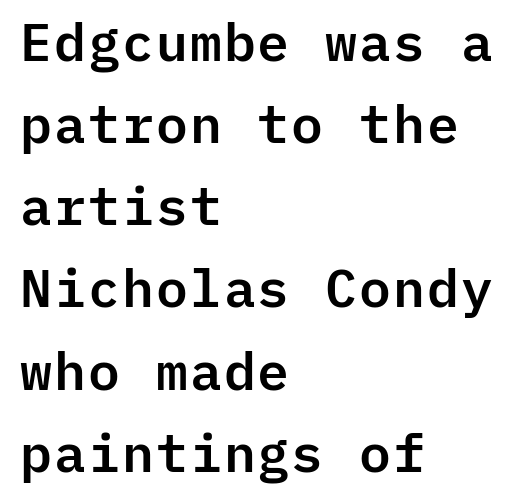
Q: Is the text italic (slanted)? A: No, it is upright.
Q: Is the typeface a serif or a sans-serif typeface? A: Sans-serif.
Q: Is the text underlined? A: No.
Q: How is the paragraph aligned? A: Left-aligned.
Q: Is the spacing between letters normal or unusually wide? A: Normal.
Q: Is the spacing between lines tight, normal or loose? A: Normal.
Q: Width (condensed, normal, or wide)? A: Normal.
Q: Stroke contrast? A: Low.
Q: x-height? A: Medium.
Q: Monospaced? A: Yes.
